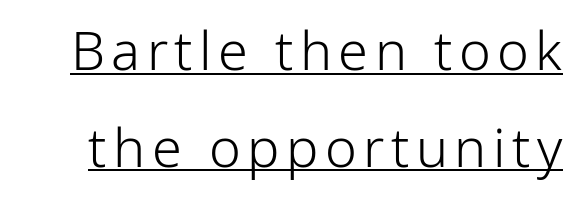
The image shows 54 px light sans-serif type, upright; set line spacing 1.79x, underlined; low stroke contrast and a medium x-height.
